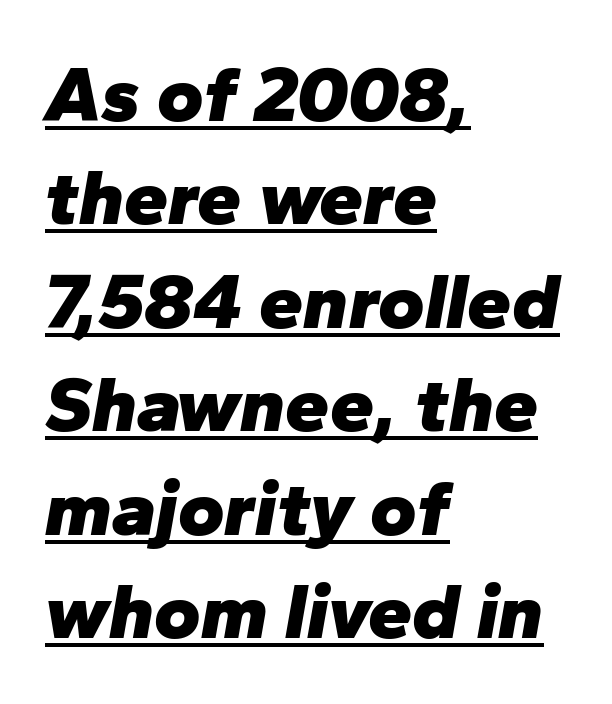
{"italic": "yes", "lean": "right", "slant_degrees": 10, "bold": "yes", "weight": "heavy", "width": "normal", "stroke_contrast": "low", "x_height": "medium", "monospaced": "no", "underline": "yes", "align": "left", "line_spacing": "normal", "line_spacing_ratio": 1.31, "letter_spacing": "normal", "letter_spacing_em": 0.0, "glyph_px": 79}
